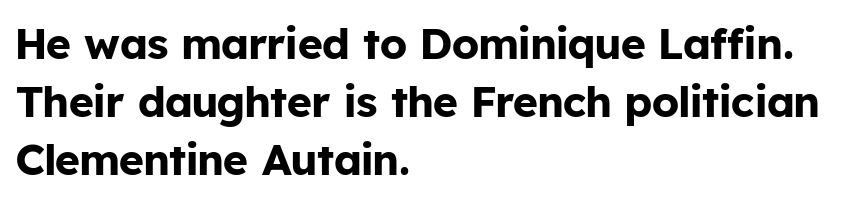
{"serif": "no", "italic": "no", "bold": "yes", "weight": "bold", "width": "normal", "stroke_contrast": "low", "x_height": "medium", "monospaced": "no", "underline": "no", "align": "left", "line_spacing": "normal", "line_spacing_ratio": 1.35, "letter_spacing": "normal", "letter_spacing_em": 0.0, "glyph_px": 43}
